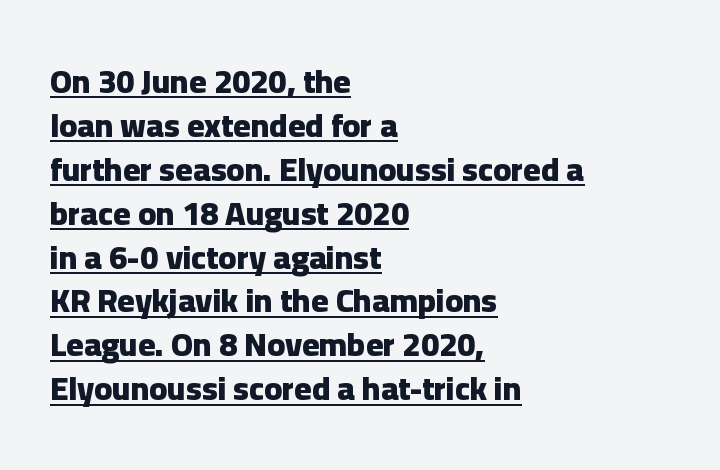
{"serif": "no", "italic": "no", "bold": "yes", "weight": "heavy", "width": "normal", "stroke_contrast": "low", "x_height": "medium", "monospaced": "no", "underline": "yes", "align": "left", "line_spacing": "normal", "line_spacing_ratio": 1.33, "letter_spacing": "normal", "letter_spacing_em": 0.0, "glyph_px": 33}
